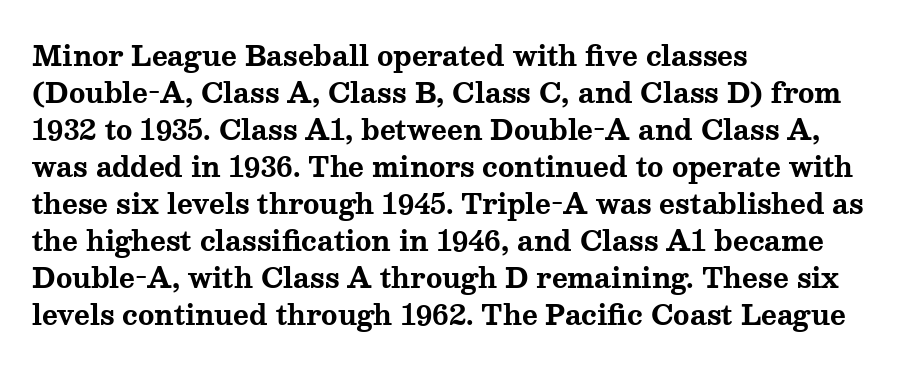
Q: Is the text bold? A: Yes.
Q: Is the text italic (slanted)? A: No, it is upright.
Q: Is the text underlined? A: No.
Q: How is the paragraph aligned? A: Left-aligned.
Q: Is the spacing between letters normal or unusually wide? A: Normal.
Q: Is the spacing between lines tight, normal or loose? A: Normal.
